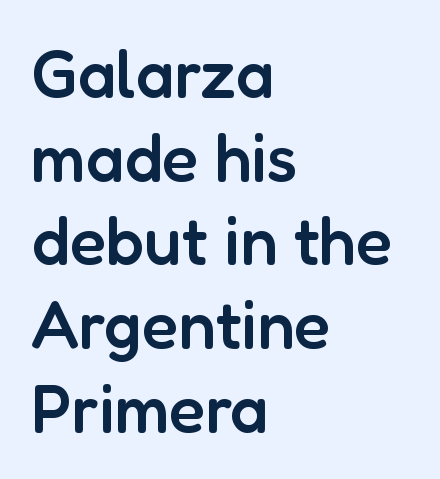
{"serif": "no", "italic": "no", "bold": "semi", "weight": "semibold", "width": "normal", "stroke_contrast": "low", "x_height": "medium", "monospaced": "no", "underline": "no", "align": "left", "line_spacing": "normal", "line_spacing_ratio": 1.25, "letter_spacing": "normal", "letter_spacing_em": 0.0, "glyph_px": 67}
